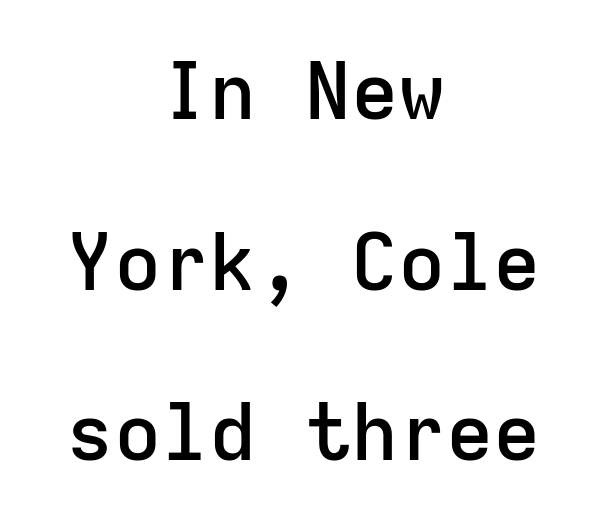
Q: Is the text bold? A: Semi-bold.
Q: Is the text italic (slanted)? A: No, it is upright.
Q: Is the typeface a serif or a sans-serif typeface? A: Sans-serif.
Q: Is the text underlined? A: No.
Q: How is the paragraph aligned? A: Centered.
Q: Is the spacing between letters normal or unusually wide? A: Normal.
Q: Is the spacing between lines tight, normal or loose? A: Loose.
Q: Width (condensed, normal, or wide)? A: Normal.
Q: Stroke contrast? A: Low.
Q: x-height? A: Medium.
Q: Monospaced? A: Yes.
